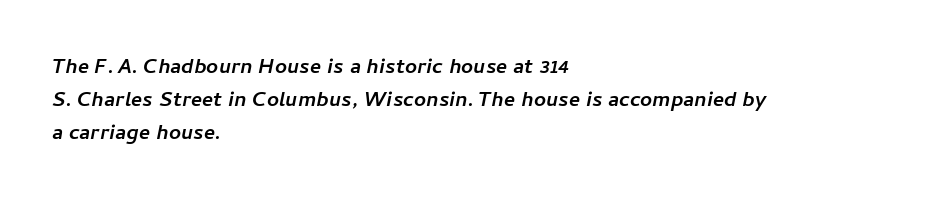
Q: Is the text bold? A: Yes.
Q: Is the text italic (slanted)? A: Yes, it leans right by about 11 degrees.
Q: Is the text underlined? A: No.
Q: How is the paragraph aligned? A: Left-aligned.
Q: Is the spacing between letters normal or unusually wide? A: Normal.
Q: Is the spacing between lines tight, normal or loose? A: Normal.
